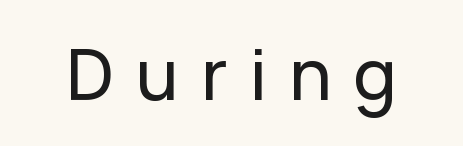
Descender tails drop into unmarked territory. Type style note: lacks serifs. Each letter keeps its own natural width here, so spacing adapts to shape. Posture: straight, roman, zero tilt.
